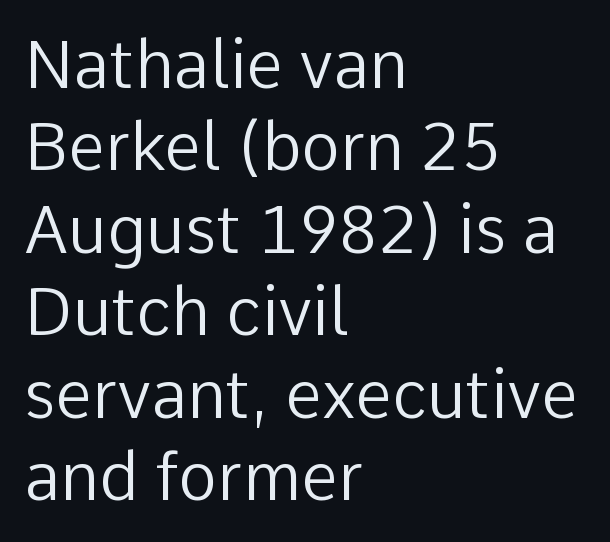
Q: Is the text bold? A: No.
Q: Is the text italic (slanted)? A: No, it is upright.
Q: Is the typeface a serif or a sans-serif typeface? A: Sans-serif.
Q: Is the text underlined? A: No.
Q: How is the paragraph aligned? A: Left-aligned.
Q: Is the spacing between letters normal or unusually wide? A: Normal.
Q: Is the spacing between lines tight, normal or loose? A: Normal.
Q: Width (condensed, normal, or wide)? A: Normal.
Q: Stroke contrast? A: Low.
Q: x-height? A: Medium.
Q: Monospaced? A: No.
